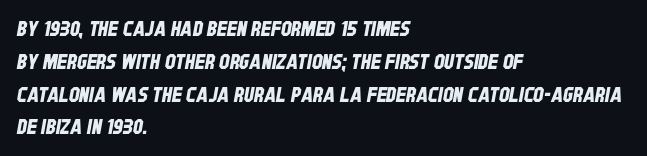
The image shows 21 px text type; set left-aligned, normal line spacing (1.56x), normal letter spacing, not underlined.
